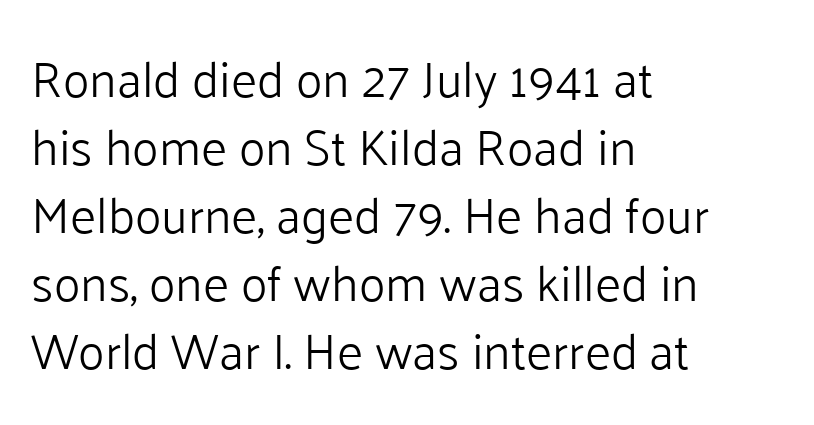
Successive baselines arrive at the customary interval. Proportional: the letters do not fall into vertical columns. The paragraph shown leans on its left margin. Ordinary non-slanted type is in use. Stems and bowls with no extra thickness — not bold. Honestly, there is no underline to notice here at all.
